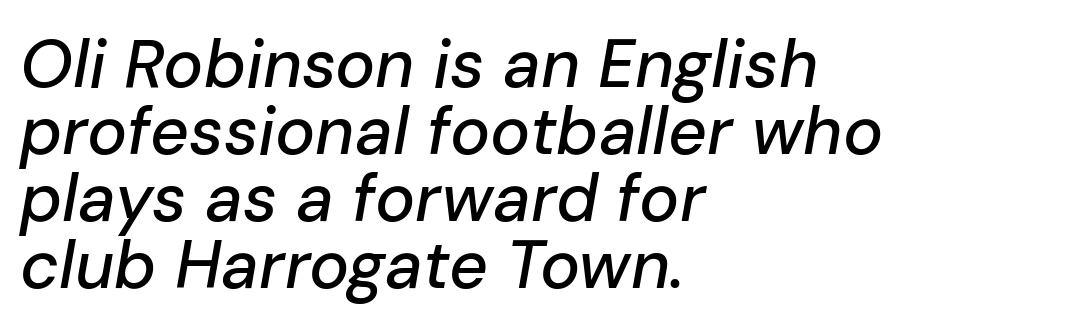
The image shows 67 px text type, italic (leaning right); set left-aligned, tight line spacing (1.0x), normal letter spacing, not underlined; low stroke contrast and a medium x-height.
